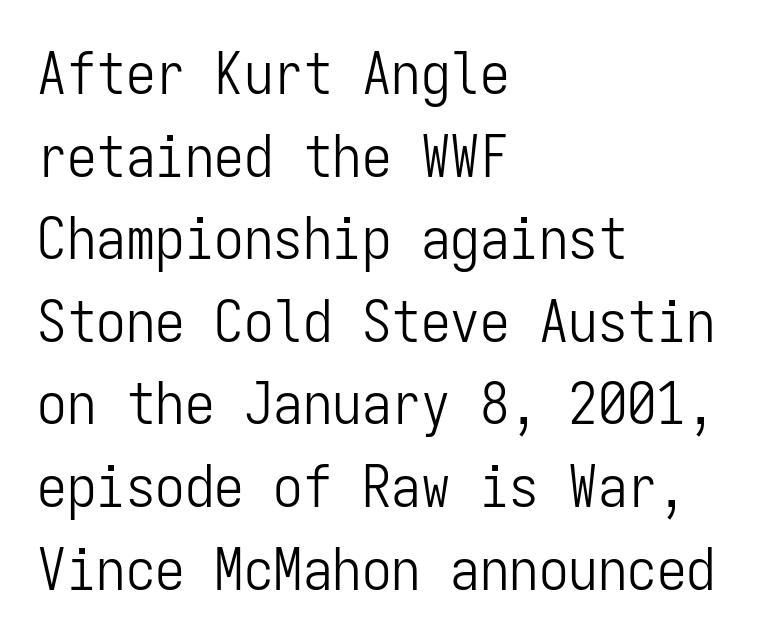
Q: Is the text bold? A: No.
Q: Is the text italic (slanted)? A: No, it is upright.
Q: Is the typeface a serif or a sans-serif typeface? A: Sans-serif.
Q: Is the text underlined? A: No.
Q: How is the paragraph aligned? A: Left-aligned.
Q: Is the spacing between letters normal or unusually wide? A: Normal.
Q: Is the spacing between lines tight, normal or loose? A: Normal.
Q: Width (condensed, normal, or wide)? A: Condensed.
Q: Stroke contrast? A: Low.
Q: x-height? A: Medium.
Q: Monospaced? A: Yes.
